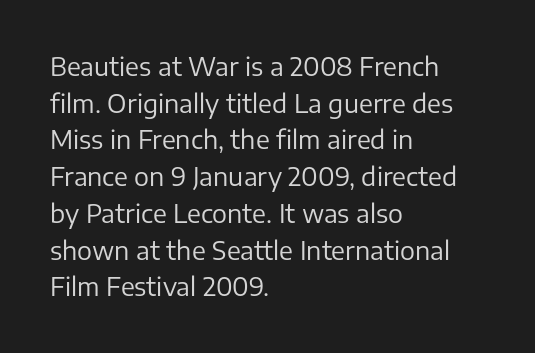
The image shows 25 px text type, upright; set left-aligned, normal line spacing (1.47x), normal letter spacing, not underlined.
